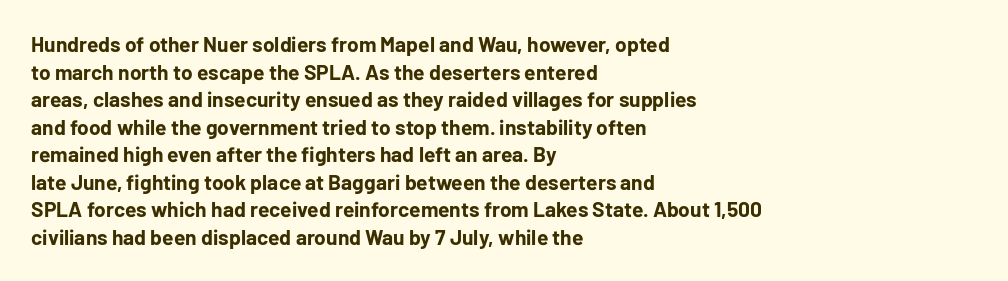
The image shows 21 px bold type, upright; set left-aligned, normal line spacing (1.31x), normal letter spacing, not underlined.
